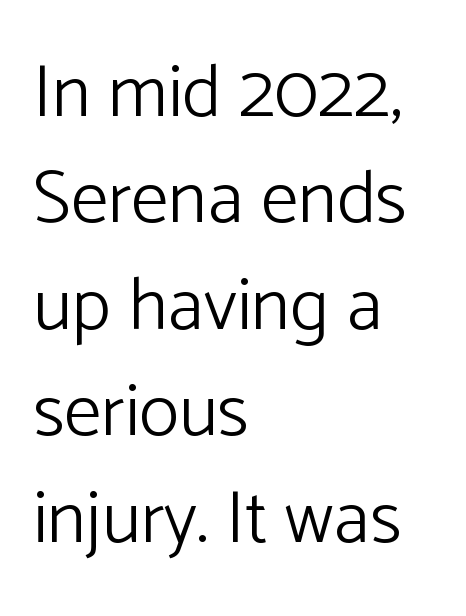
{"serif": "no", "italic": "no", "bold": "no", "weight": "light", "width": "normal", "stroke_contrast": "low", "x_height": "medium", "monospaced": "no", "underline": "no", "align": "left", "line_spacing": "normal", "line_spacing_ratio": 1.42, "letter_spacing": "normal", "letter_spacing_em": 0.0, "glyph_px": 75}
